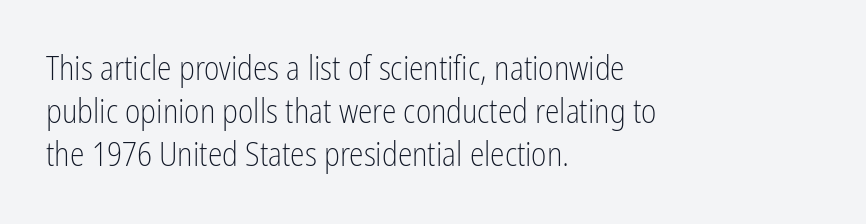
Proportional: the letters do not fall into vertical columns. Designer's note — italics off, roman on. This sample is left-justified, so line endings fall wherever the words run out. Beneath every word, the page is bare.
